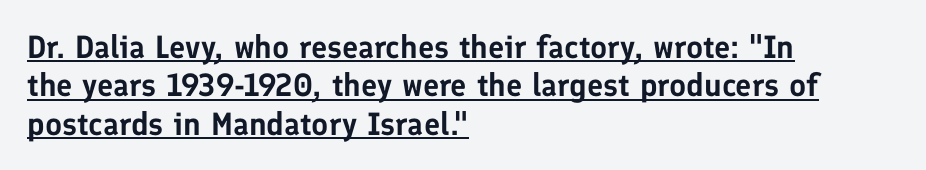
The image shows 32 px sans-serif type, upright; set left-aligned, line spacing 1.2x, normal letter spacing, underlined; low stroke contrast and a medium x-height.
